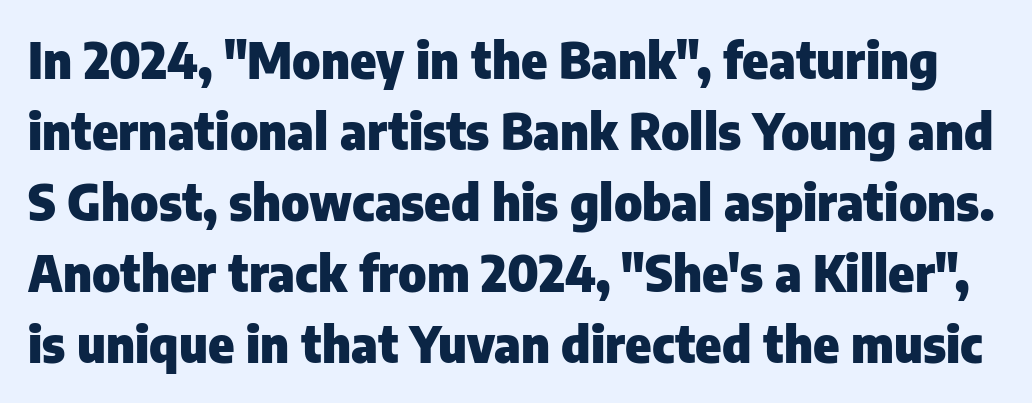
The image shows 49 px heavy sans-serif type, upright; set normal line spacing (1.45x), normal letter spacing, not underlined; low stroke contrast and a medium x-height.
